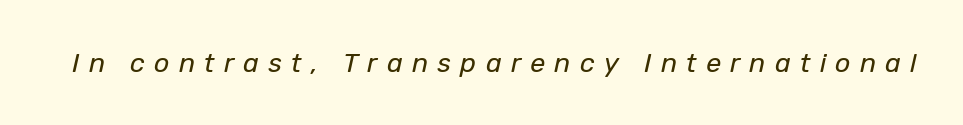
The image shows 27 px text type, italic (leaning right); set unusually wide letter spacing (+0.34 em), not underlined.
